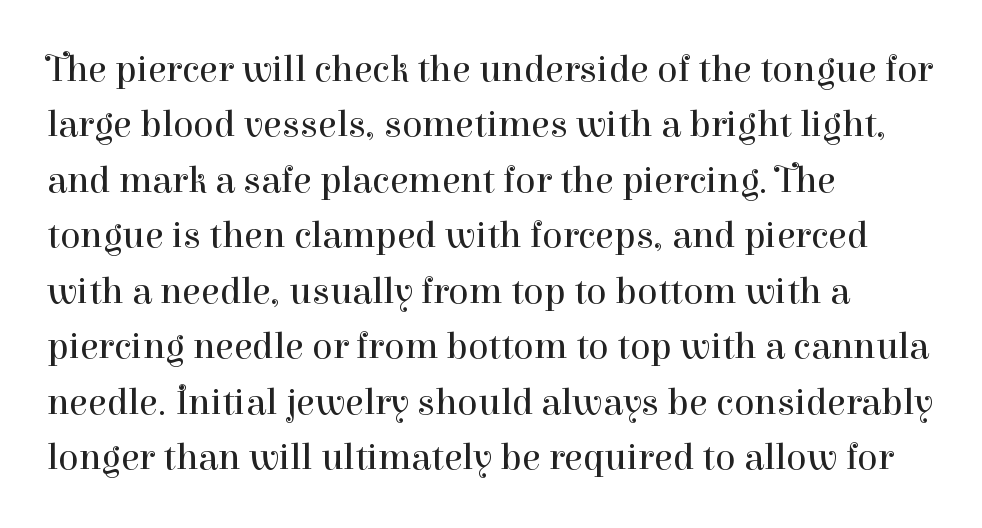
The image shows 38 px regular-weight serif type, upright; set left-aligned, normal line spacing (1.46x), normal letter spacing, not underlined; high stroke contrast and a medium x-height.
